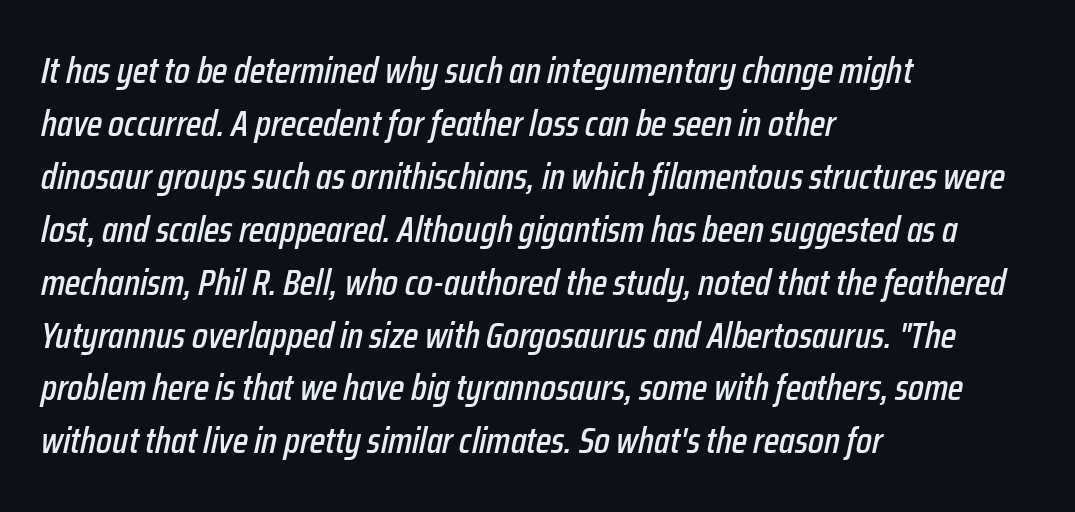
Q: Is the text italic (slanted)? A: Yes, it leans right by about 12 degrees.
Q: Is the text underlined? A: No.
Q: How is the paragraph aligned? A: Left-aligned.
Q: Is the spacing between letters normal or unusually wide? A: Normal.
Q: Is the spacing between lines tight, normal or loose? A: Normal.
Q: Width (condensed, normal, or wide)? A: Condensed.
Q: Stroke contrast? A: Low.
Q: x-height? A: Medium.
Q: Monospaced? A: No.
